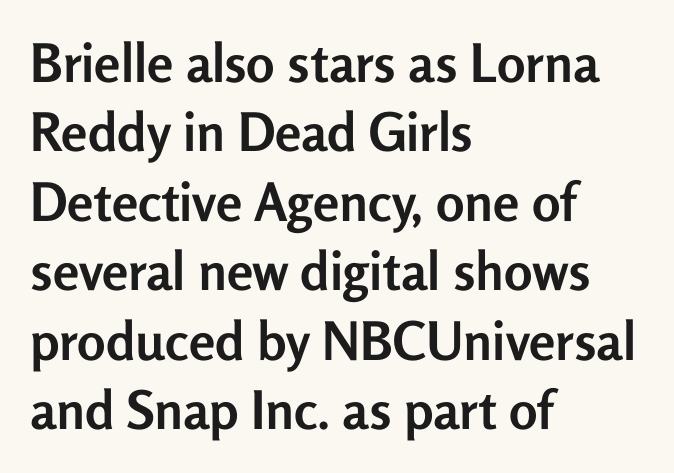
Looks like regular typesetting: each glyph gets only the width it needs. The foot of each line stays bare and open. The lettering stays uniformly vertical, giving the passage a roman look. Reading down the block, your eye returns to a fixed left position each line.
